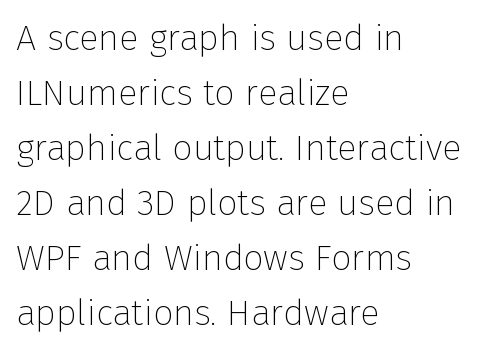
The image shows 36 px thin sans-serif type, upright; set left-aligned, normal line spacing (1.53x), normal letter spacing, not underlined; low stroke contrast and a medium x-height.
